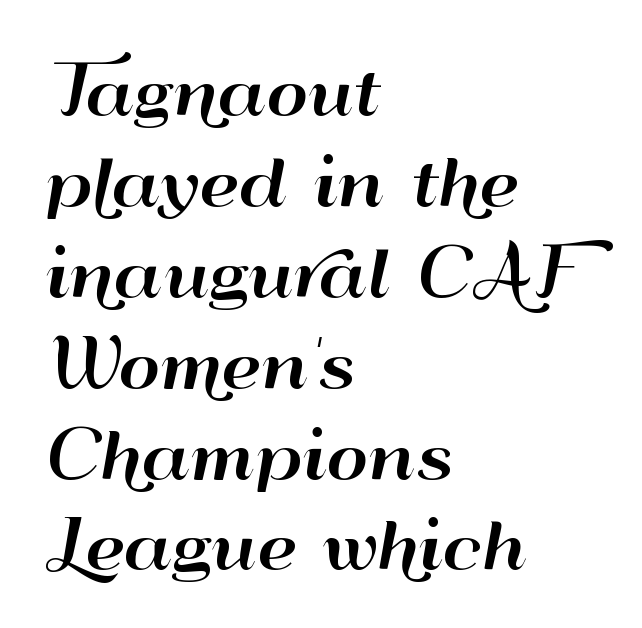
Q: Is the text italic (slanted)? A: Yes.
Q: Is the typeface a serif or a sans-serif typeface? A: Sans-serif.
Q: Is the text underlined? A: No.
Q: How is the paragraph aligned? A: Left-aligned.
Q: Is the spacing between letters normal or unusually wide? A: Normal.
Q: Is the spacing between lines tight, normal or loose? A: Normal.
Q: Width (condensed, normal, or wide)? A: Wide.
Q: Stroke contrast? A: High.
Q: x-height? A: Small.
Q: Monospaced? A: No.
